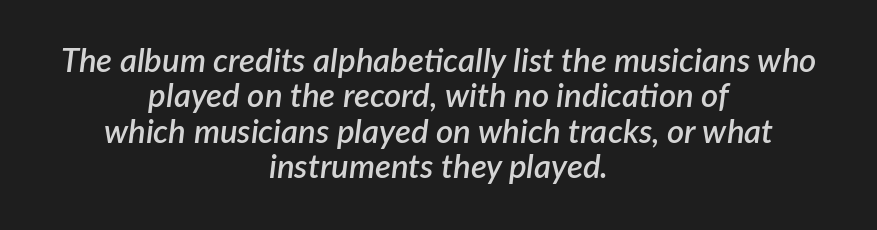
{"italic": "yes", "lean": "right", "slant_degrees": 7, "bold": "semi", "weight": "semibold", "width": "normal", "stroke_contrast": "low", "x_height": "medium", "monospaced": "no", "underline": "no", "align": "center", "line_spacing": "tight", "line_spacing_ratio": 1.07, "letter_spacing": "normal", "letter_spacing_em": 0.0, "glyph_px": 33}
